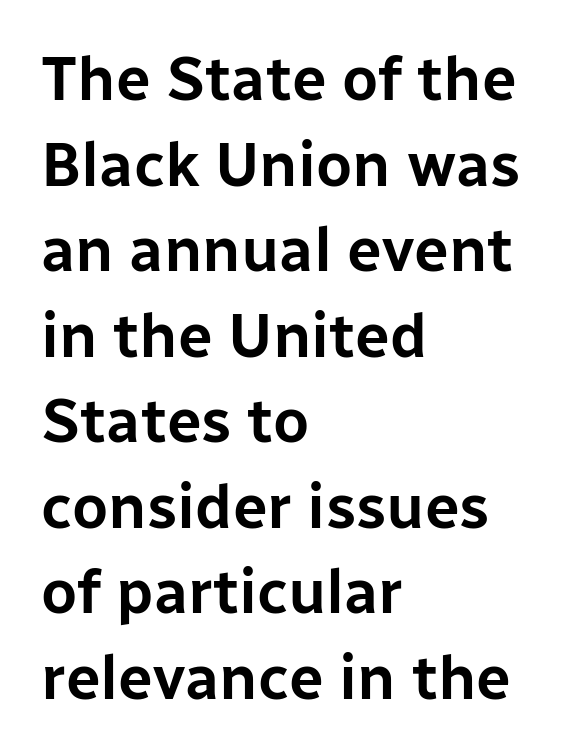
{"serif": "no", "italic": "no", "width": "normal", "stroke_contrast": "low", "x_height": "medium", "monospaced": "no", "underline": "no", "align": "left", "line_spacing": "normal", "line_spacing_ratio": 1.38, "letter_spacing": "normal", "letter_spacing_em": 0.0, "glyph_px": 62}
